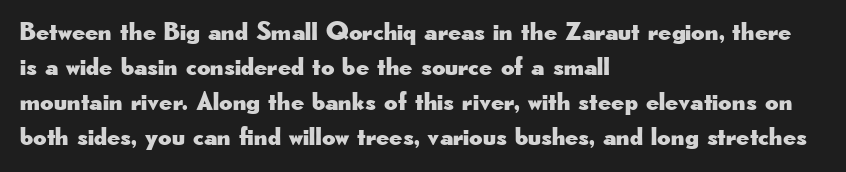
{"italic": "no", "underline": "no", "align": "left", "line_spacing": "normal", "line_spacing_ratio": 1.34, "letter_spacing": "normal", "letter_spacing_em": 0.0, "glyph_px": 26}
